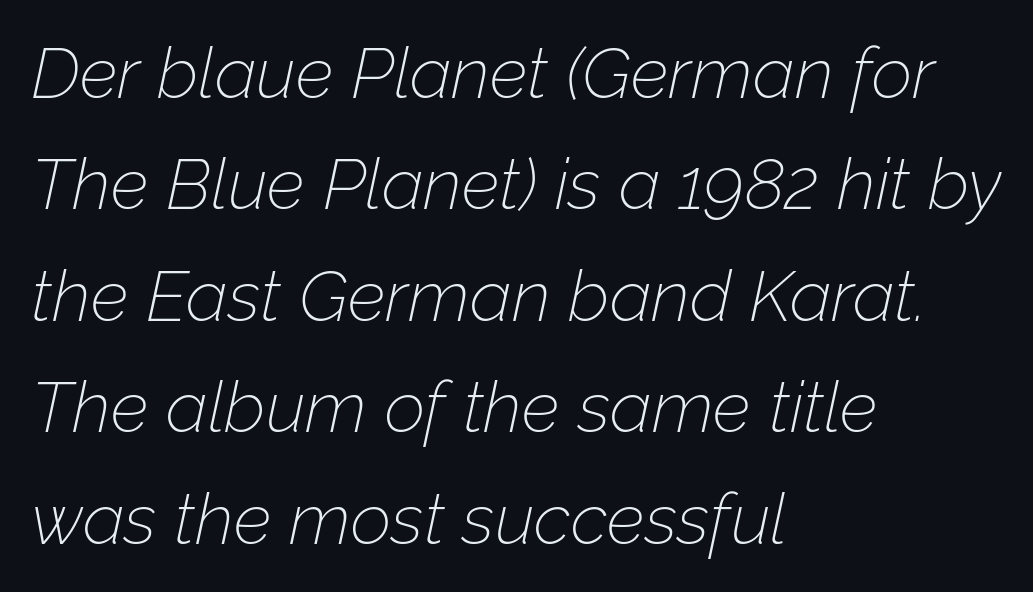
{"italic": "yes", "lean": "right", "slant_degrees": 12, "bold": "no", "weight": "thin", "width": "normal", "stroke_contrast": "low", "x_height": "medium", "monospaced": "no", "underline": "no", "align": "left", "line_spacing": "normal", "line_spacing_ratio": 1.57, "letter_spacing": "normal", "letter_spacing_em": 0.0, "glyph_px": 71}
